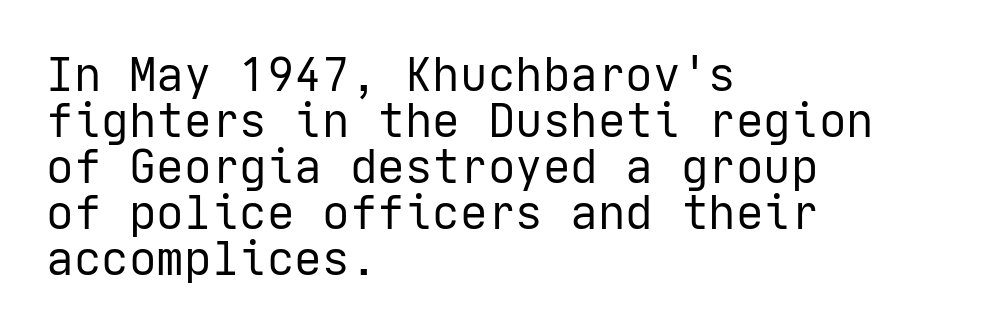
Q: Is the text bold? A: No.
Q: Is the text italic (slanted)? A: No, it is upright.
Q: Is the typeface a serif or a sans-serif typeface? A: Sans-serif.
Q: Is the text underlined? A: No.
Q: How is the paragraph aligned? A: Left-aligned.
Q: Is the spacing between letters normal or unusually wide? A: Normal.
Q: Is the spacing between lines tight, normal or loose? A: Tight.
Q: Width (condensed, normal, or wide)? A: Normal.
Q: Stroke contrast? A: Low.
Q: x-height? A: Medium.
